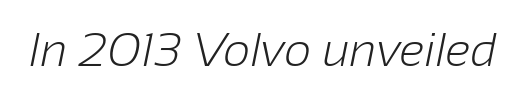
{"serif": "no", "bold": "no", "weight": "light", "width": "normal", "stroke_contrast": "low", "x_height": "medium", "monospaced": "no", "underline": "no", "letter_spacing": "normal", "letter_spacing_em": 0.0, "glyph_px": 47}
